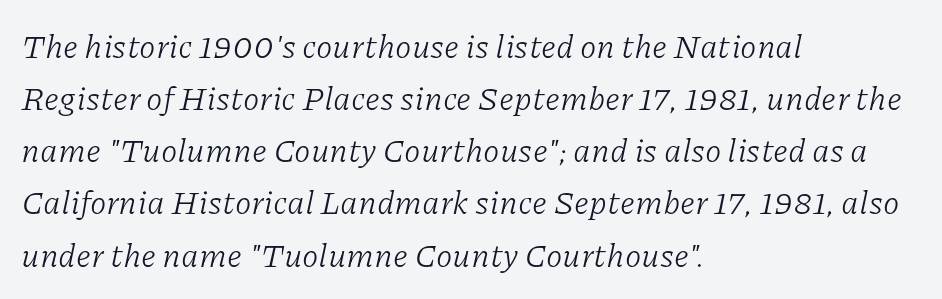
Q: Is the text bold? A: No.
Q: Is the text italic (slanted)? A: Yes, it leans right by about 11 degrees.
Q: Is the typeface a serif or a sans-serif typeface? A: Serif.
Q: Is the text underlined? A: No.
Q: How is the paragraph aligned? A: Left-aligned.
Q: Is the spacing between letters normal or unusually wide? A: Normal.
Q: Is the spacing between lines tight, normal or loose? A: Normal.
Q: Width (condensed, normal, or wide)? A: Normal.
Q: Stroke contrast? A: Low.
Q: x-height? A: Medium.
Q: Monospaced? A: No.
